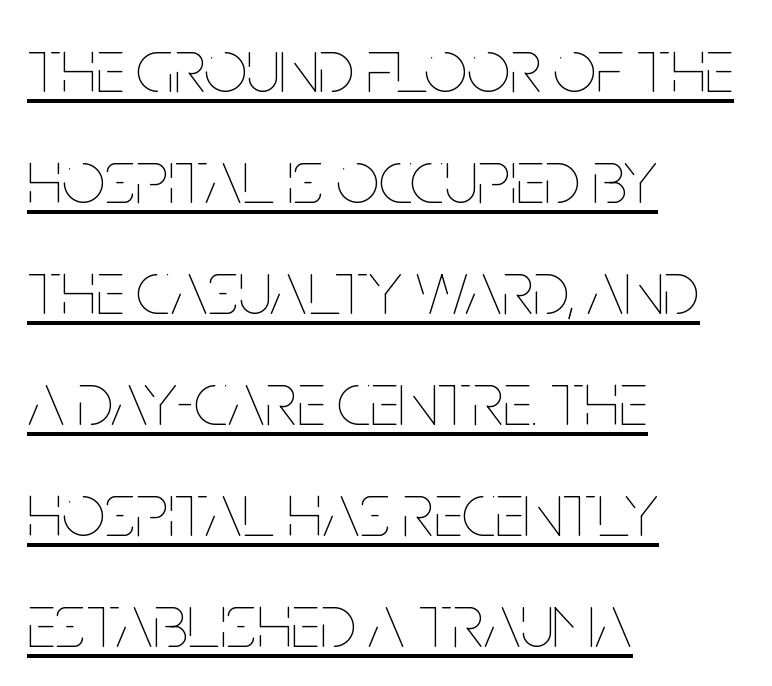
{"italic": "no", "bold": "no", "weight": "thin", "width": "condensed", "stroke_contrast": "low", "x_height": "large", "monospaced": "no", "underline": "yes", "align": "left", "line_spacing": "normal", "line_spacing_ratio": 1.46, "letter_spacing": "normal", "letter_spacing_em": 0.0, "glyph_px": 76}
